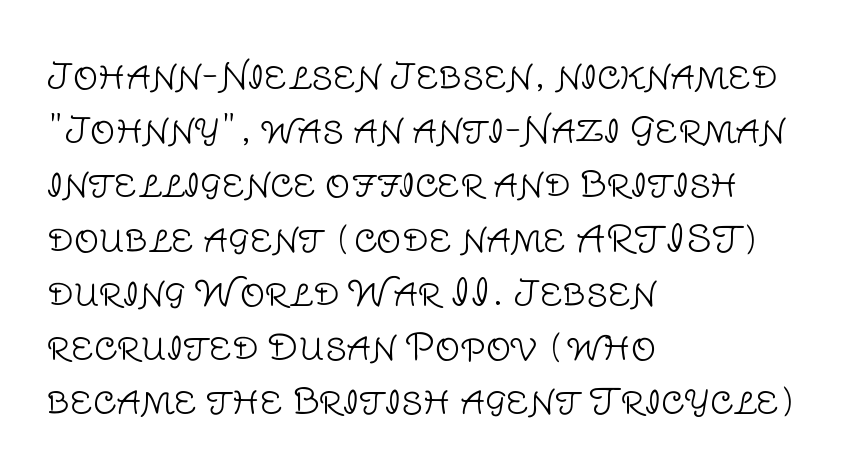
The image shows 35 px light sans-serif type; set left-aligned, normal line spacing (1.55x), normal letter spacing, not underlined; low stroke contrast and a large x-height.
